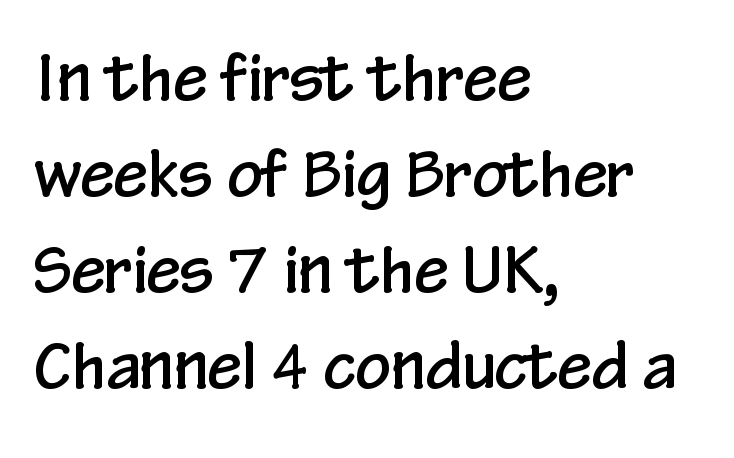
The image shows 62 px condensed sans-serif type, upright; set left-aligned, normal line spacing (1.55x), normal letter spacing, not underlined; low stroke contrast and a medium x-height.
